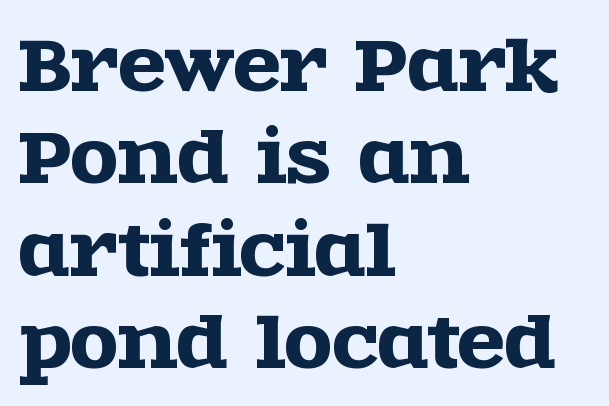
Q: Is the text italic (slanted)? A: No, it is upright.
Q: Is the typeface a serif or a sans-serif typeface? A: Serif.
Q: Is the text underlined? A: No.
Q: How is the paragraph aligned? A: Left-aligned.
Q: Is the spacing between letters normal or unusually wide? A: Normal.
Q: Is the spacing between lines tight, normal or loose? A: Normal.
Q: Width (condensed, normal, or wide)? A: Wide.
Q: x-height? A: Large.
Q: Monospaced? A: No.
